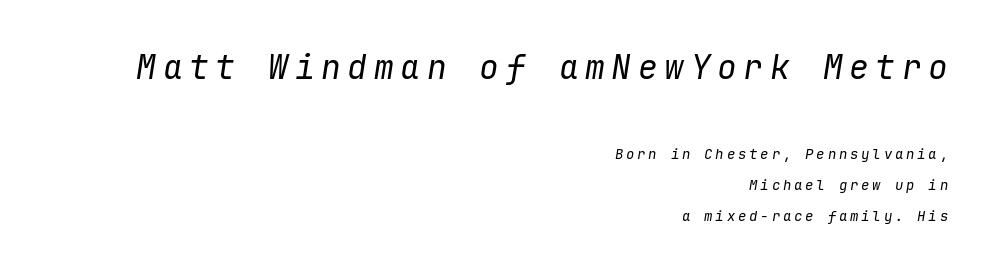
Q: Is the text bold? A: No.
Q: Is the text italic (slanted)? A: Yes, it leans right by about 9 degrees.
Q: Is the text underlined? A: No.
Q: How is the paragraph aligned? A: Right-aligned.
Q: Is the spacing between letters normal or unusually wide? A: Unusually wide.
Q: Is the spacing between lines tight, normal or loose? A: Loose.
Q: Which block of text is set in a larger size, the first (top) or the second (bottom)? A: The first (top) one.
Q: Width (condensed, normal, or wide)? A: Normal.
Q: Stroke contrast? A: Low.
Q: x-height? A: Medium.
Q: Monospaced? A: Yes.
